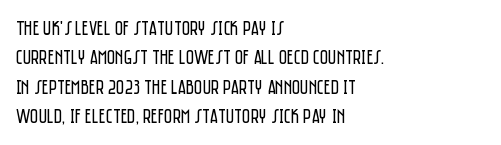
Look at the tracking — it's just the regular setting, nothing added. This sample keeps an unexceptional amount of space between lines. A typesetter would mark this as roman, not italic. Each row of text sits above clean, open space. Ink coverage per letter is moderate at most. This rendering uses left alignment, leaving the right contour irregular.
